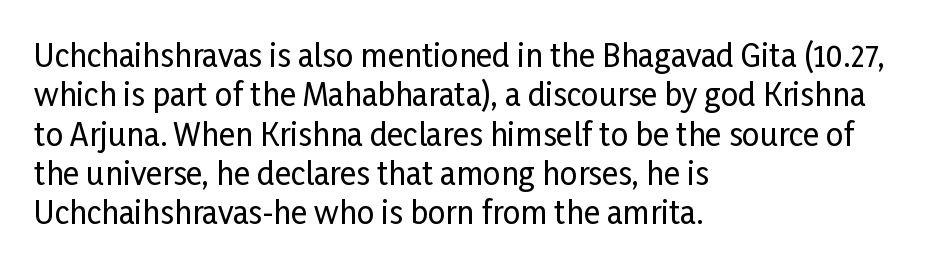
The image shows 31 px condensed sans-serif type, upright; set left-aligned, normal line spacing (1.27x), normal letter spacing, not underlined; low stroke contrast and a medium x-height.
